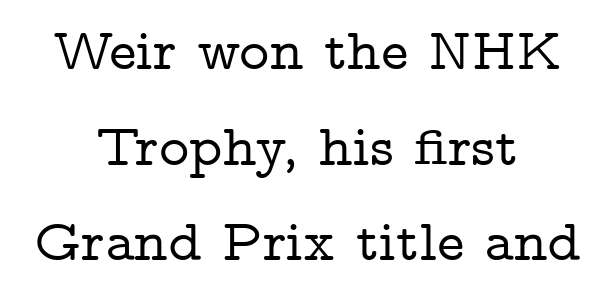
Style check: upright. I'd call this a serif setting — the letters wear small feet. This rendering features lettering with no underline. The setting favours the middle, as headings and verse often do. Varying glyph widths throughout — classic text-font behaviour.
